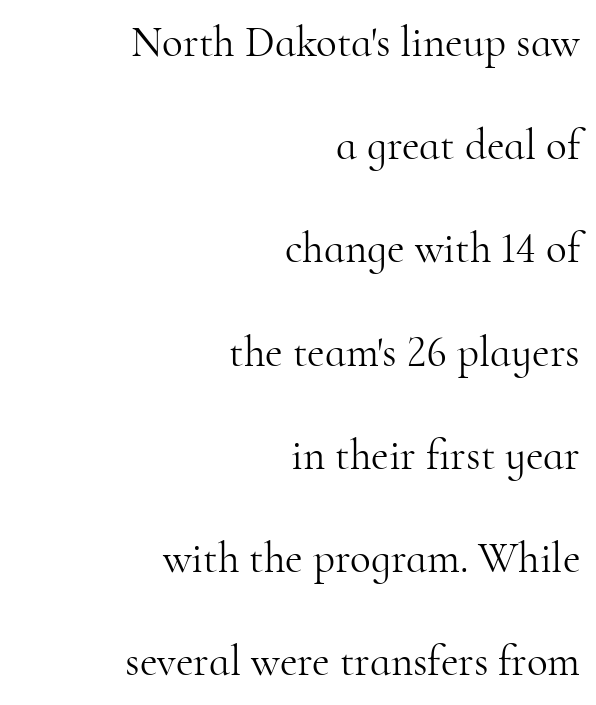
{"serif": "yes", "italic": "no", "bold": "no", "weight": "light", "width": "normal", "stroke_contrast": "high", "x_height": "small", "monospaced": "no", "underline": "no", "align": "right", "line_spacing": "loose", "line_spacing_ratio": 2.4, "letter_spacing": "normal", "letter_spacing_em": 0.0, "glyph_px": 43}
